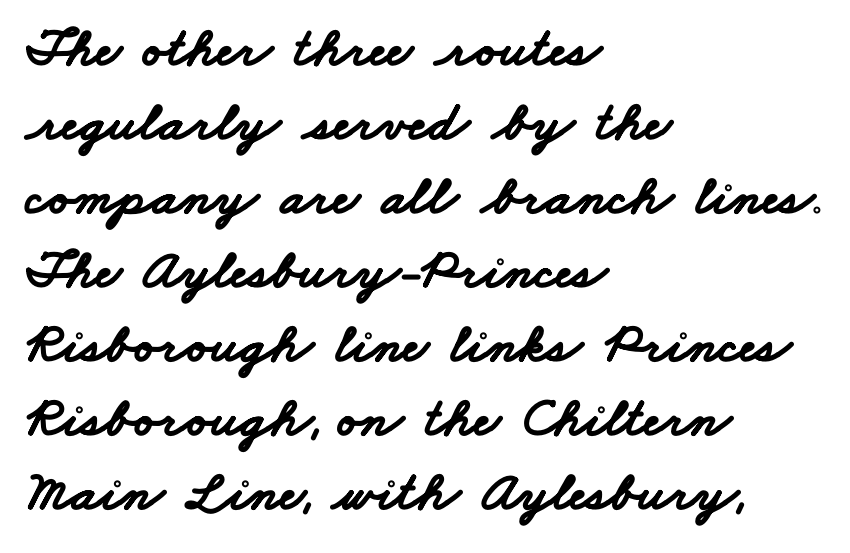
Q: Is the text bold? A: Yes.
Q: Is the typeface a serif or a sans-serif typeface? A: Sans-serif.
Q: Is the text underlined? A: No.
Q: How is the paragraph aligned? A: Left-aligned.
Q: Is the spacing between letters normal or unusually wide? A: Normal.
Q: Is the spacing between lines tight, normal or loose? A: Normal.
Q: Width (condensed, normal, or wide)? A: Wide.
Q: Stroke contrast? A: Low.
Q: x-height? A: Small.
Q: Monospaced? A: No.
